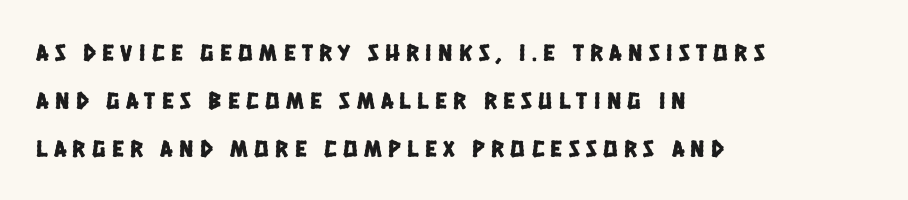
Tracking here is generous; glyphs stand well apart from one another. Horizontal bands of white between lines are thick stripes. Descenders hang freely into open space. Line starts are locked; line ends wander.
